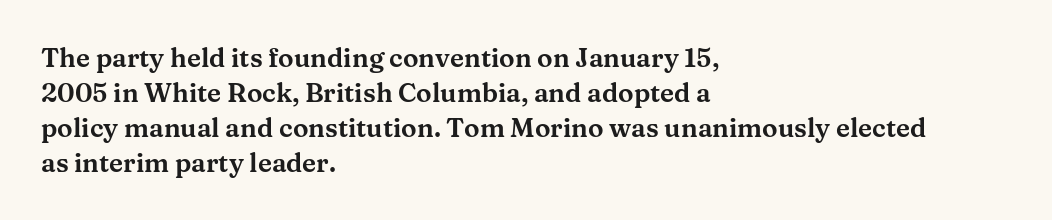
{"italic": "no", "underline": "no", "align": "left", "line_spacing": "normal", "line_spacing_ratio": 1.34, "letter_spacing": "normal", "letter_spacing_em": 0.0, "glyph_px": 26}
